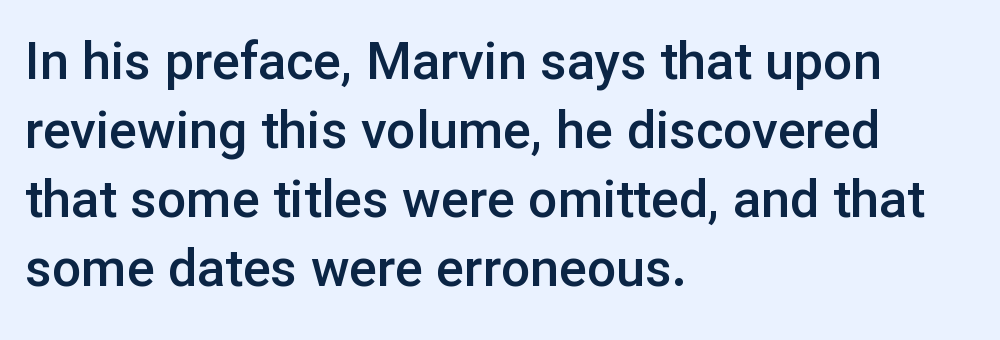
Ascenders rise straight up at ninety degrees. Alignment: flush left. The block of text has a typical density, with ordinary space between rows. Stroke thickness is moderately raised; the sample reads as semibold. Decoration check: the copy has no underline. Each letter keeps its own natural width here, so spacing adapts to shape.
